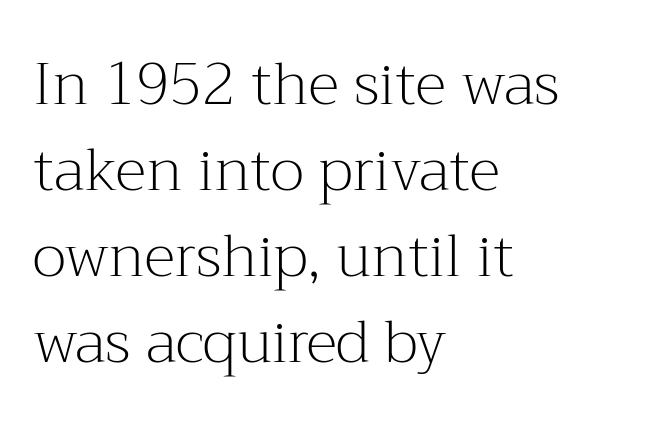
The image shows 59 px light serif type, upright; set left-aligned, normal line spacing (1.46x), normal letter spacing, not underlined; medium stroke contrast and a medium x-height.
